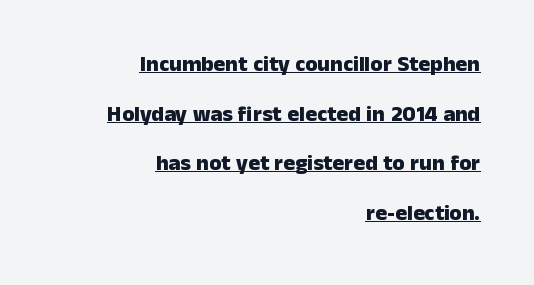
The image shows 22 px bold type, upright; set right-aligned, loose line spacing (2.26x), normal letter spacing, underlined.
